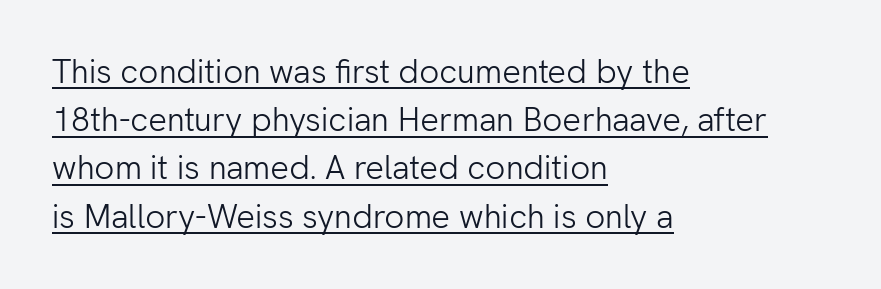
{"serif": "no", "italic": "no", "bold": "no", "weight": "light", "width": "normal", "stroke_contrast": "low", "x_height": "medium", "monospaced": "no", "underline": "yes", "align": "left", "line_spacing": "normal", "line_spacing_ratio": 1.46, "letter_spacing": "normal", "letter_spacing_em": 0.0, "glyph_px": 33}
